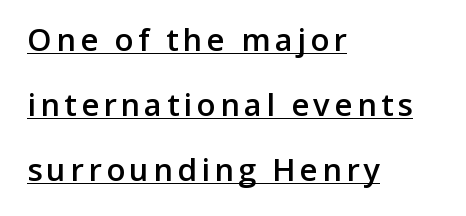
{"serif": "no", "italic": "no", "bold": "semi", "weight": "semibold", "width": "normal", "stroke_contrast": "low", "x_height": "medium", "monospaced": "no", "underline": "yes", "align": "left", "line_spacing": "loose", "line_spacing_ratio": 2.09, "glyph_px": 31}
